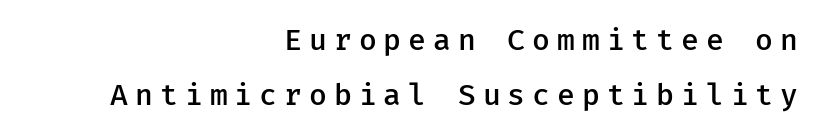
Q: Is the text bold? A: Semi-bold.
Q: Is the text italic (slanted)? A: No, it is upright.
Q: Is the typeface a serif or a sans-serif typeface? A: Sans-serif.
Q: Is the text underlined? A: No.
Q: How is the paragraph aligned? A: Right-aligned.
Q: Is the spacing between letters normal or unusually wide? A: Unusually wide.
Q: Is the spacing between lines tight, normal or loose? A: Loose.
Q: Width (condensed, normal, or wide)? A: Normal.
Q: Stroke contrast? A: Low.
Q: x-height? A: Medium.
Q: Monospaced? A: Yes.
